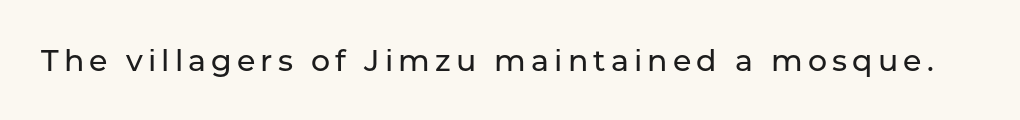
The image shows 30 px sans-serif type, upright; set not underlined; low stroke contrast and a medium x-height.
